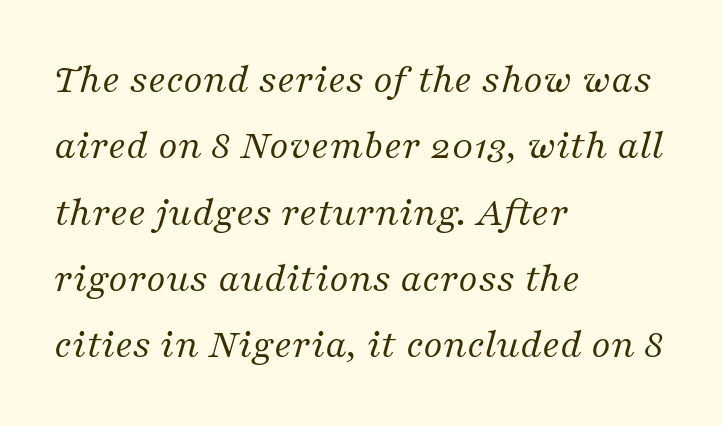
The image shows 42 px regular-weight serif type, italic (leaning right); set left-aligned, normal line spacing (1.58x), normal letter spacing, not underlined; medium stroke contrast and a medium x-height.
